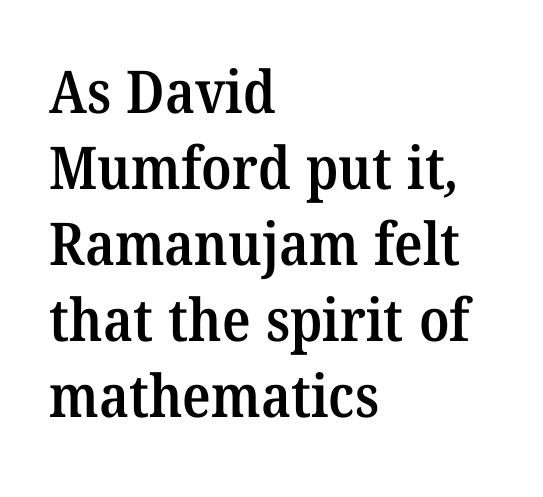
One-word summary of the alignment: left. Letters rest on an invisible, unmarked baseline. Standard letterfit; no display-style spreading of the glyphs. Is this a fixed-width face? No — the glyphs have proportional, varying widths. A semibold gives these letters moderate extra thickness, short of bold. The typeface chosen for these lines features serifs.
